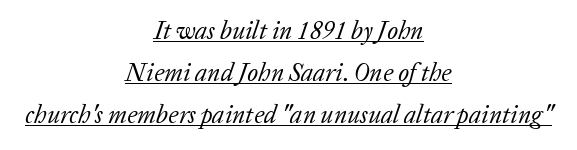
{"italic": "yes", "lean": "right", "slant_degrees": 20, "bold": "no", "underline": "yes", "align": "center", "line_spacing": "normal", "line_spacing_ratio": 1.68, "letter_spacing": "normal", "letter_spacing_em": 0.0, "glyph_px": 25}
